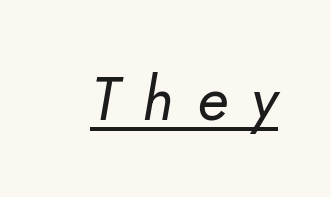
{"italic": "yes", "lean": "right", "slant_degrees": 5, "bold": "no", "weight": "regular", "width": "normal", "stroke_contrast": "low", "x_height": "small", "monospaced": "no", "underline": "yes", "letter_spacing": "wide", "letter_spacing_em": 0.39, "glyph_px": 61}
